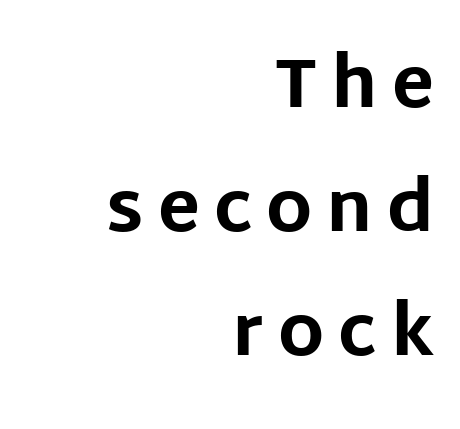
Q: Is the text bold? A: Yes.
Q: Is the text italic (slanted)? A: No, it is upright.
Q: Is the typeface a serif or a sans-serif typeface? A: Sans-serif.
Q: Is the text underlined? A: No.
Q: How is the paragraph aligned? A: Right-aligned.
Q: Is the spacing between letters normal or unusually wide? A: Unusually wide.
Q: Width (condensed, normal, or wide)? A: Normal.
Q: Stroke contrast? A: Low.
Q: x-height? A: Large.
Q: Monospaced? A: No.
